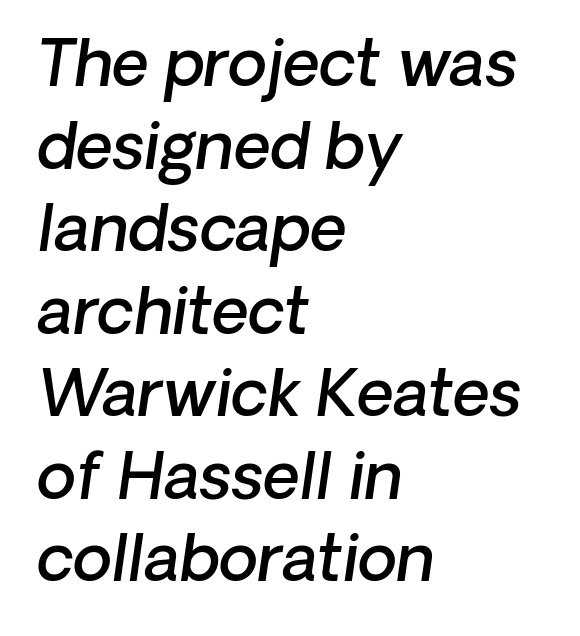
Q: Is the text bold? A: Semi-bold.
Q: Is the typeface a serif or a sans-serif typeface? A: Sans-serif.
Q: Is the text underlined? A: No.
Q: How is the paragraph aligned? A: Left-aligned.
Q: Is the spacing between letters normal or unusually wide? A: Normal.
Q: Is the spacing between lines tight, normal or loose? A: Normal.
Q: Width (condensed, normal, or wide)? A: Normal.
Q: Stroke contrast? A: Low.
Q: x-height? A: Medium.
Q: Monospaced? A: No.
